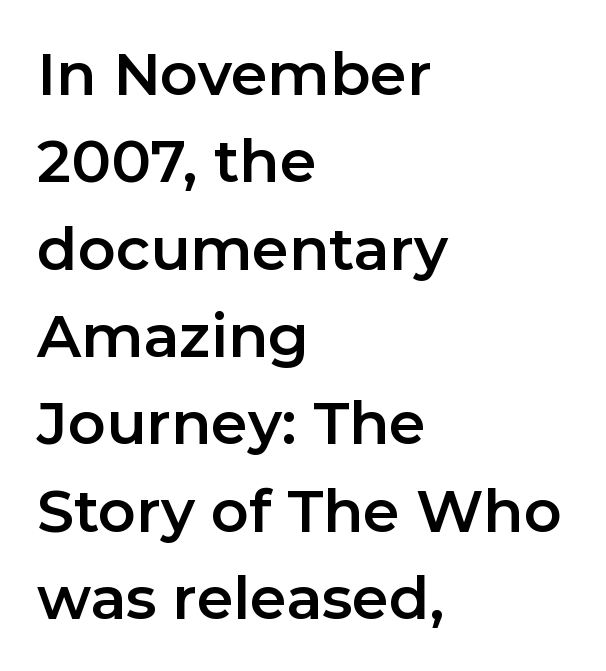
The image shows 59 px sans-serif type, upright; set left-aligned, normal line spacing (1.48x), normal letter spacing, not underlined; low stroke contrast and a medium x-height.
